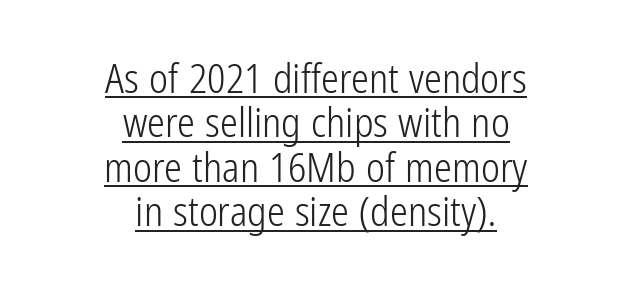
The image shows 40 px light, condensed sans-serif type, upright; set centered, tight line spacing (1.11x), normal letter spacing, underlined; low stroke contrast and a medium x-height.
